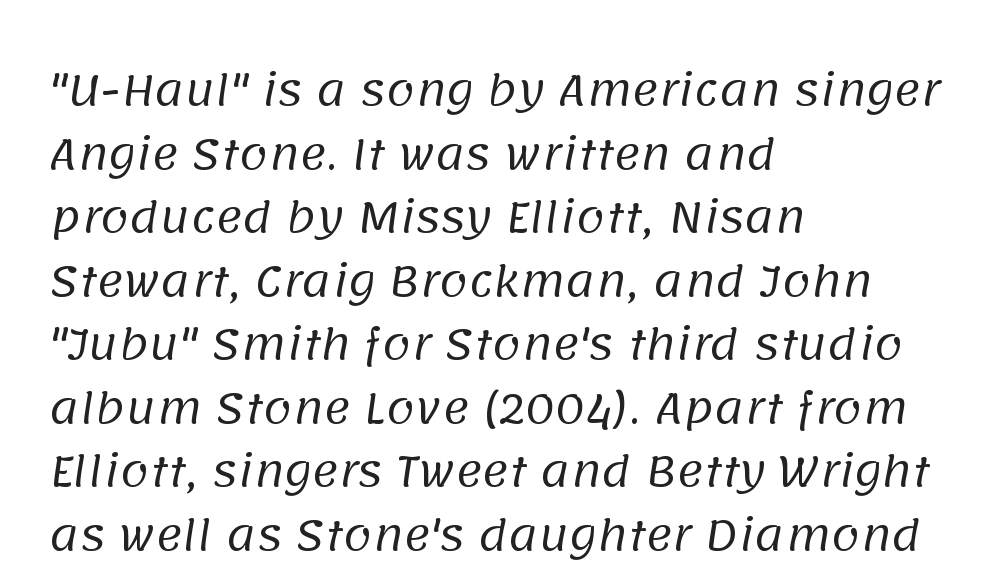
A typesetter would label this face a sans. Letter spacing: default. The area under the type is left untouched. Spacing verdict: proportional, widths tailored to each character. Line spacing here is normal. The face looks like a standard text weight, possibly lighter.
